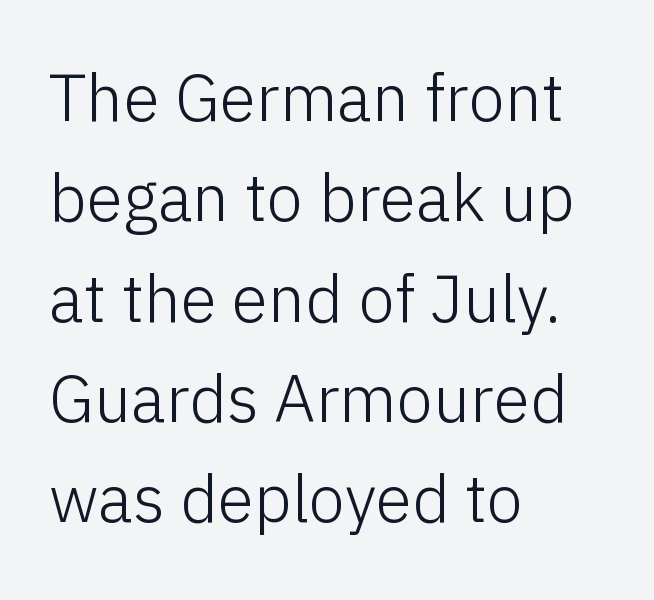
{"serif": "no", "italic": "no", "bold": "no", "weight": "light", "width": "normal", "stroke_contrast": "low", "x_height": "medium", "monospaced": "no", "underline": "no", "align": "left", "line_spacing": "normal", "line_spacing_ratio": 1.52, "letter_spacing": "normal", "letter_spacing_em": 0.0, "glyph_px": 66}
